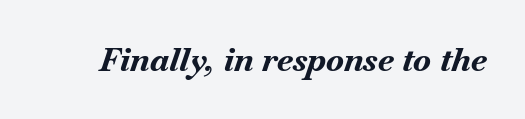
The image shows 33 px bold type, italic (leaning right); set normal letter spacing, not underlined; medium stroke contrast and a small x-height.
